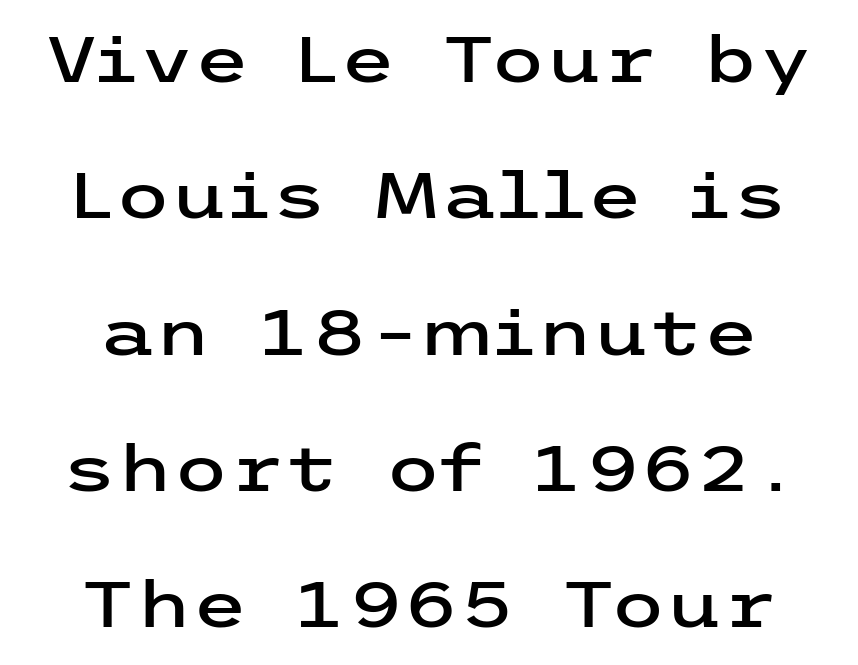
Reading down the column, the eye jumps a long way to each next line. Descender tails drop into unmarked territory. This rendering leaves character spacing at its baseline value. Grotesque or geometric, the face here clearly has no serifs. Upright lettering throughout.
